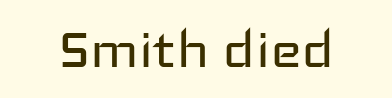
Upright lettering throughout. Any mark beneath the type? The region is blank. Proportional: the letters do not fall into vertical columns. Examine the stroke ends and you'll find no serifs. Nothing heavy about these letters — not bold at all. Characters follow at the spacing the type designer built in.
